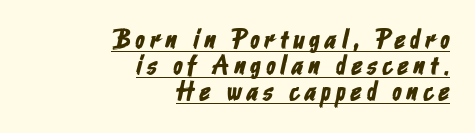
Q: Is the text underlined? A: Yes.
Q: How is the paragraph aligned? A: Right-aligned.
Q: Is the spacing between letters normal or unusually wide? A: Unusually wide.
Q: Is the spacing between lines tight, normal or loose? A: Tight.
